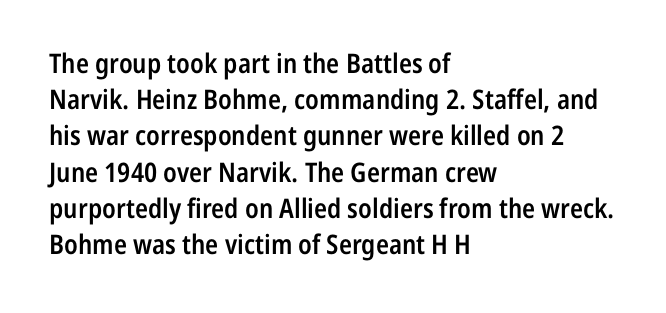
{"italic": "no", "bold": "semi", "underline": "no", "align": "left", "line_spacing": "normal", "line_spacing_ratio": 1.34, "letter_spacing": "normal", "letter_spacing_em": 0.0, "glyph_px": 27}
